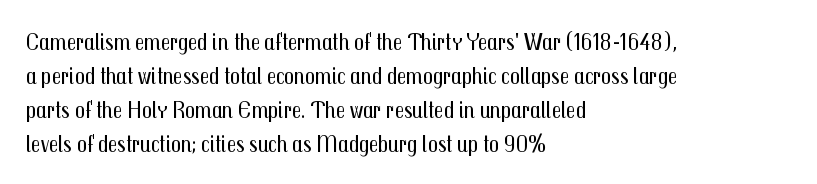
The image shows 24 px text type, upright; set left-aligned, normal line spacing (1.41x), normal letter spacing, not underlined.
